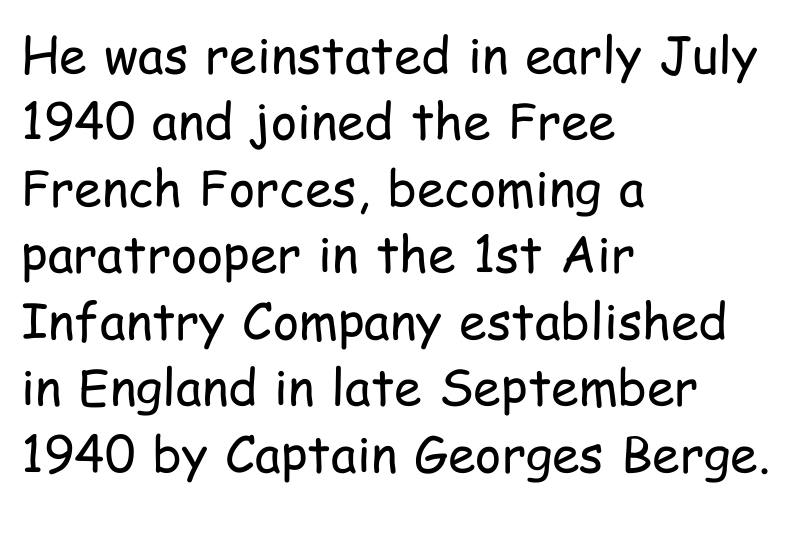
The image shows 50 px regular-weight, condensed sans-serif type, upright; set left-aligned, normal line spacing (1.33x), normal letter spacing, not underlined; low stroke contrast and a medium x-height.
